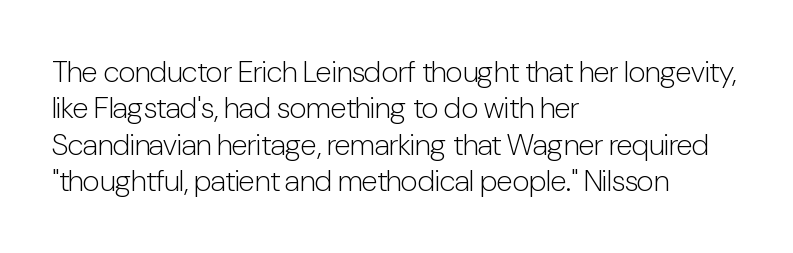
{"serif": "no", "italic": "no", "bold": "no", "weight": "light", "width": "condensed", "stroke_contrast": "low", "x_height": "medium", "monospaced": "no", "underline": "no", "align": "left", "line_spacing_ratio": 1.21, "letter_spacing": "normal", "letter_spacing_em": 0.0, "glyph_px": 30}
